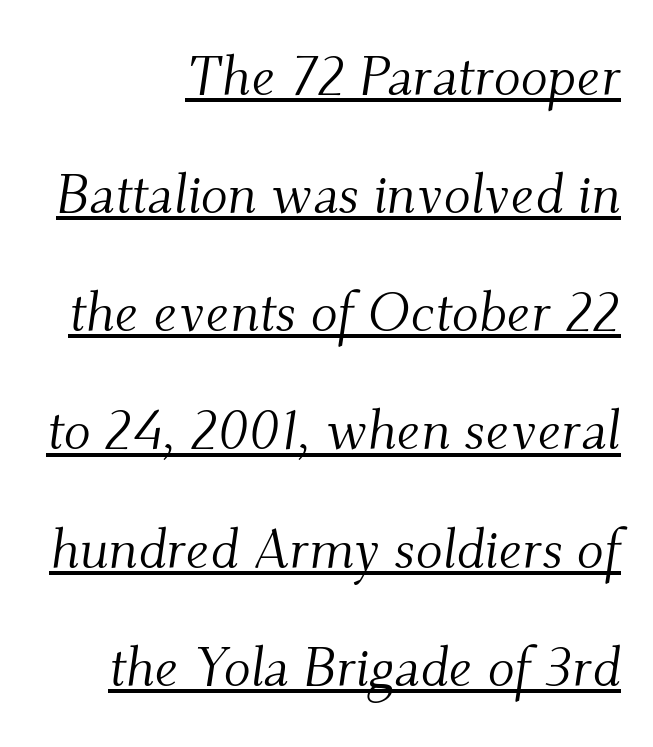
Q: Is the text bold? A: No.
Q: Is the text italic (slanted)? A: Yes, it leans right by about 9 degrees.
Q: Is the typeface a serif or a sans-serif typeface? A: Serif.
Q: Is the text underlined? A: Yes.
Q: How is the paragraph aligned? A: Right-aligned.
Q: Is the spacing between letters normal or unusually wide? A: Normal.
Q: Is the spacing between lines tight, normal or loose? A: Loose.
Q: Width (condensed, normal, or wide)? A: Normal.
Q: Stroke contrast? A: Medium.
Q: x-height? A: Small.
Q: Monospaced? A: No.
